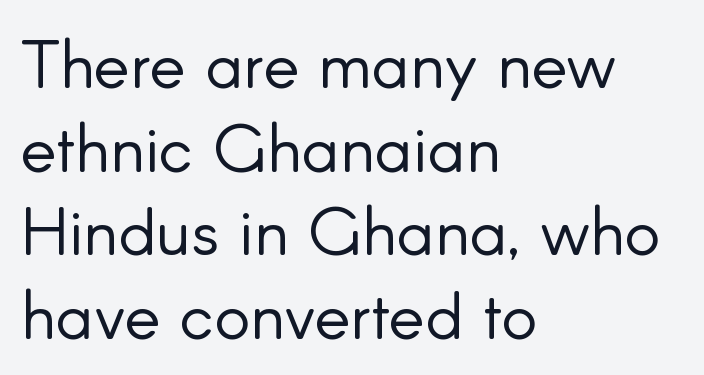
{"serif": "no", "italic": "no", "bold": "no", "weight": "light", "width": "normal", "stroke_contrast": "low", "x_height": "small", "monospaced": "no", "underline": "no", "align": "left", "line_spacing": "normal", "line_spacing_ratio": 1.25, "letter_spacing": "normal", "letter_spacing_em": 0.0, "glyph_px": 67}
